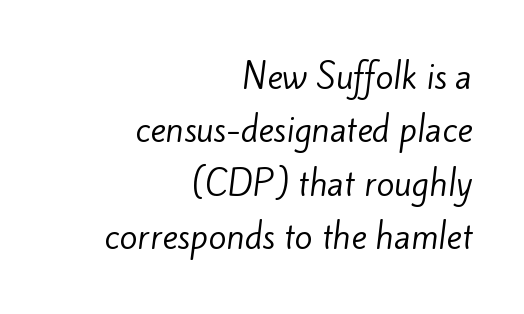
Q: Is the text bold? A: No.
Q: Is the typeface a serif or a sans-serif typeface? A: Sans-serif.
Q: Is the text underlined? A: No.
Q: How is the paragraph aligned? A: Right-aligned.
Q: Is the spacing between letters normal or unusually wide? A: Normal.
Q: Is the spacing between lines tight, normal or loose? A: Normal.
Q: Width (condensed, normal, or wide)? A: Normal.
Q: Stroke contrast? A: Low.
Q: x-height? A: Small.
Q: Monospaced? A: No.
